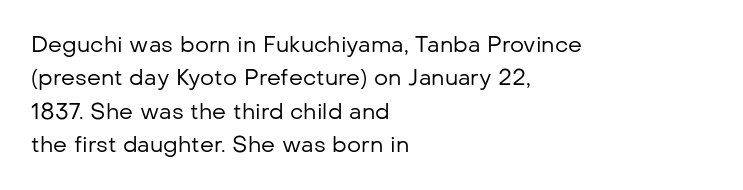
Summary of vertical rhythm: regular, with standard interline spacing. No extra ink here — the face is not bold. Quick note: not italic, upright. Horizontal alignment here is leftward, the default for most running prose.
